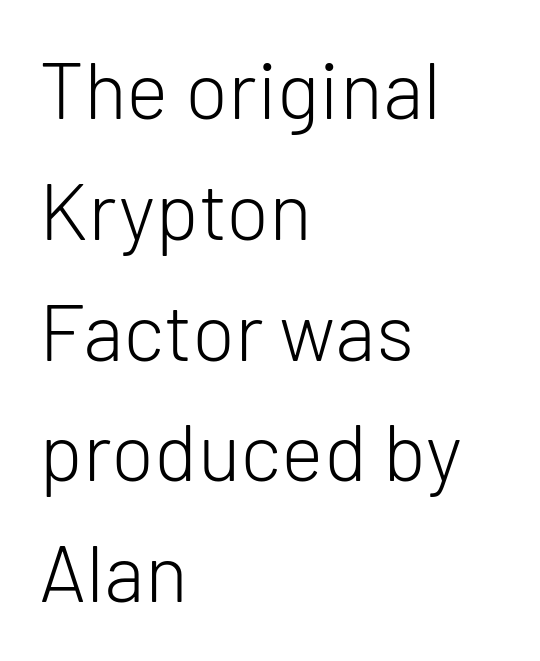
A normal amount of white space separates one row of letters from the next. A typesetter would call this proportional, since set widths differ per character. These lines are composed in type without serifs. The words here are not underlined.
